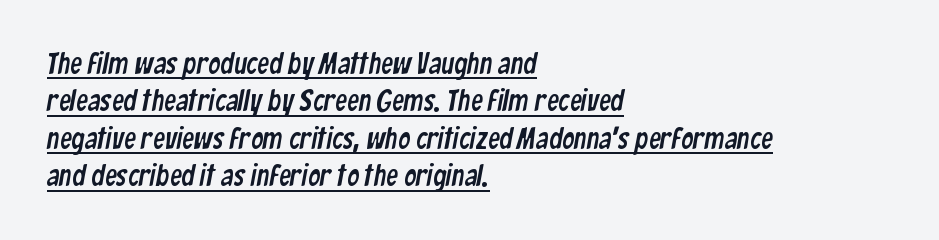
{"serif": "no", "width": "condensed", "stroke_contrast": "low", "x_height": "medium", "monospaced": "no", "underline": "yes", "align": "left", "line_spacing": "normal", "line_spacing_ratio": 1.25, "letter_spacing": "normal", "letter_spacing_em": 0.0, "glyph_px": 30}
